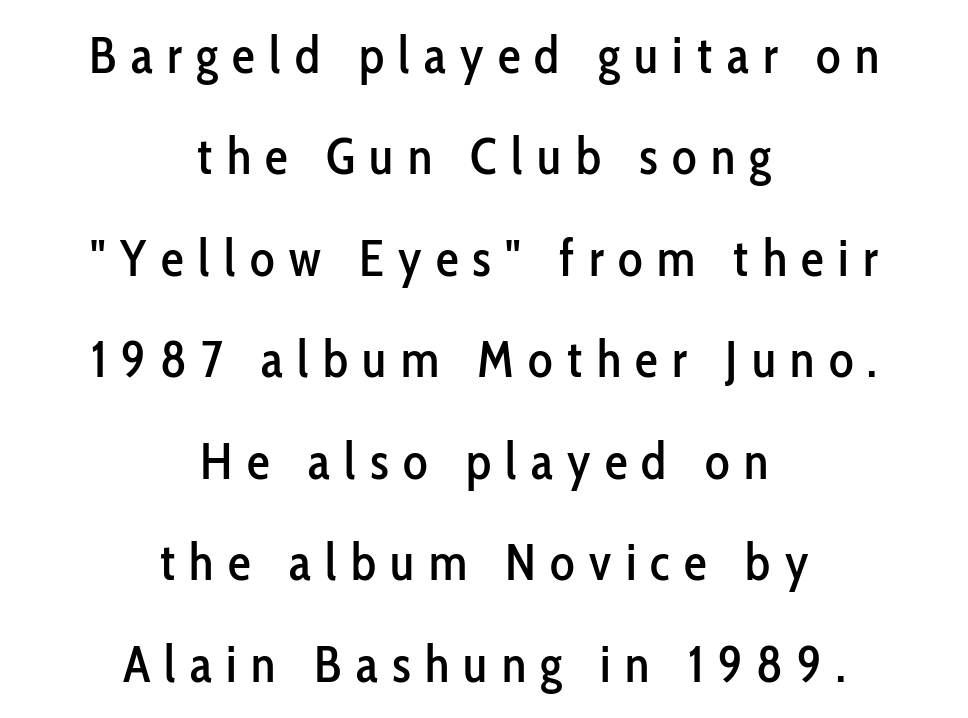
{"serif": "no", "italic": "no", "width": "condensed", "stroke_contrast": "low", "x_height": "medium", "monospaced": "no", "underline": "no", "align": "center", "line_spacing": "loose", "line_spacing_ratio": 1.99, "letter_spacing": "wide", "letter_spacing_em": 0.28, "glyph_px": 51}
